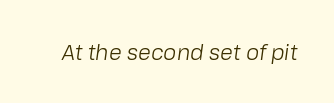
The passage shown has conventional tracking throughout. Every character sits at an angle, as italics do. A quiet, ordinary-to-light weight characterises the typeface. No word sits above an underline.
